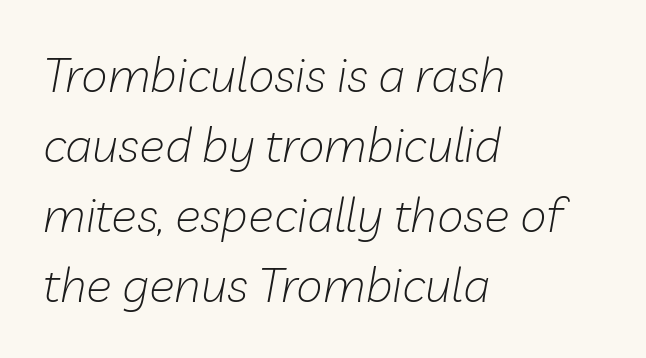
The image shows 48 px light type, italic (leaning right); set left-aligned, normal line spacing (1.46x), normal letter spacing, not underlined; low stroke contrast and a medium x-height.
